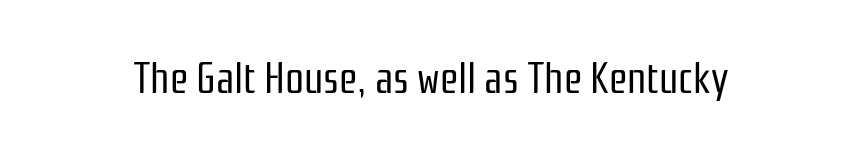
{"serif": "no", "italic": "no", "bold": "no", "weight": "regular", "width": "condensed", "stroke_contrast": "low", "x_height": "medium", "monospaced": "no", "underline": "no", "letter_spacing": "normal", "letter_spacing_em": 0.0, "glyph_px": 42}
